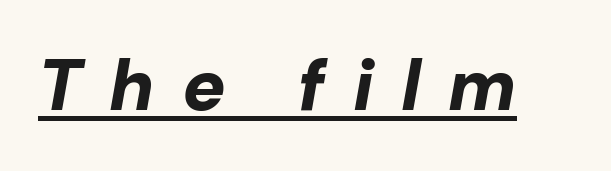
What stands out about the letter spacing? Its width — letters are far apart. Emphasis is given by a line drawn under the lettering. You could not count columns in this text — the font is proportionally spaced. Every letter is thick-stroked: bold, no question. The passage shown leans; its letterforms are oblique.
